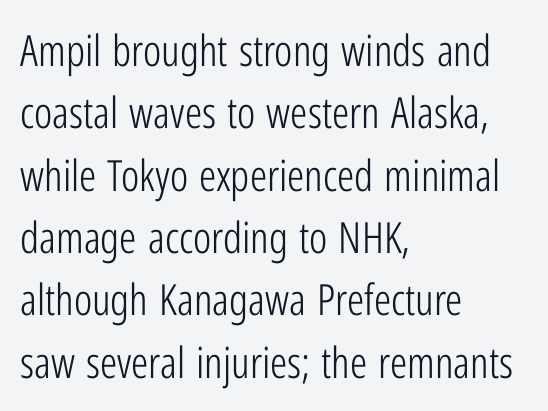
Compared with a typical body face, this is equally light or lighter still. Does the lettering tilt? It doesn't — this is upright. The face used here is a sans, in the tradition of grotesques and geometrics. Reading down the column, the eye jumps a familiar distance to each next line. The rendering uses natural spacing where letterforms have individual widths.
